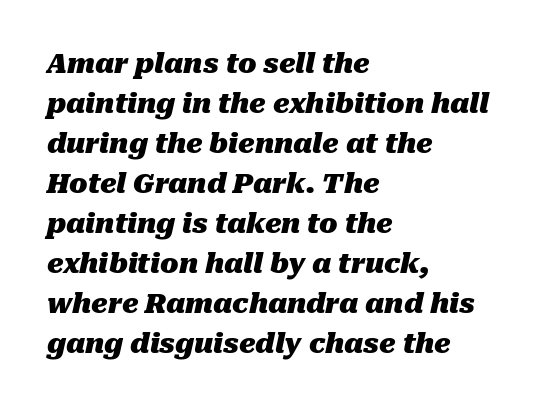
Q: Is the text bold? A: Yes.
Q: Is the text italic (slanted)? A: Yes, it leans right by about 10 degrees.
Q: Is the text underlined? A: No.
Q: How is the paragraph aligned? A: Left-aligned.
Q: Is the spacing between letters normal or unusually wide? A: Normal.
Q: Is the spacing between lines tight, normal or loose? A: Normal.
